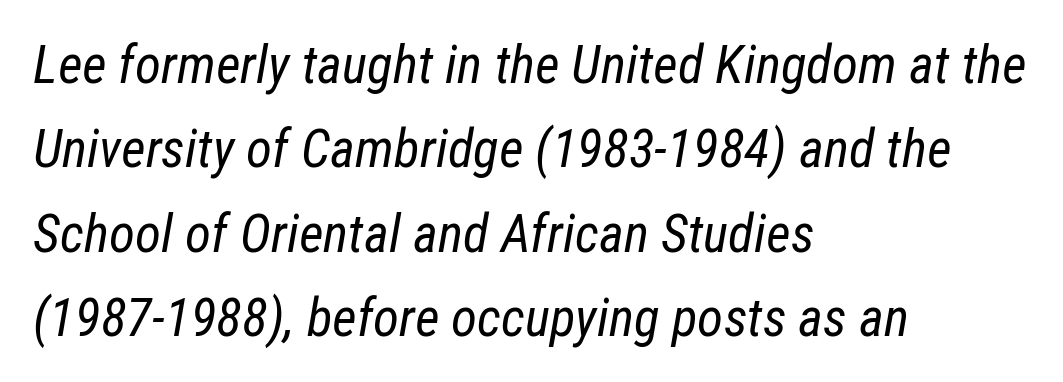
Italic: yes, the glyphs are oblique. The vertical gap from one line to the next is medium. This sample has the flowing, uneven cadence of proportional lettering. Stems here are at most as thick as an everyday book face.
